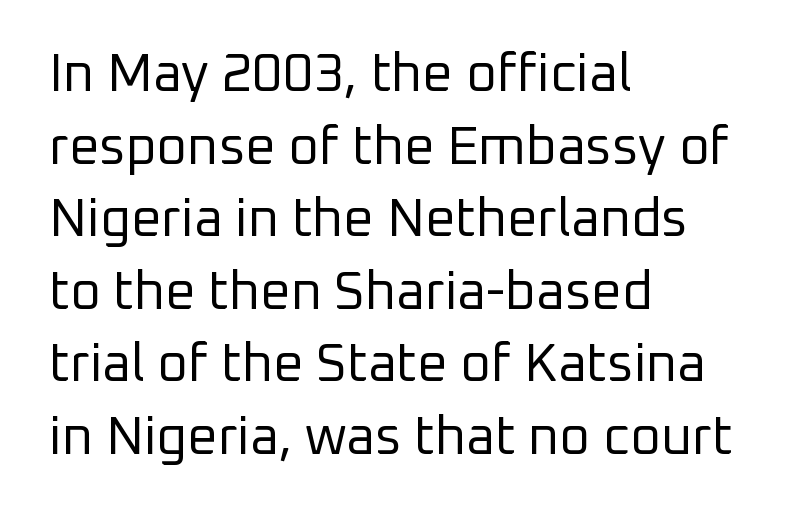
{"serif": "no", "italic": "no", "bold": "no", "weight": "regular", "width": "normal", "stroke_contrast": "low", "x_height": "medium", "monospaced": "no", "underline": "no", "align": "left", "line_spacing": "normal", "line_spacing_ratio": 1.37, "letter_spacing": "normal", "letter_spacing_em": 0.0, "glyph_px": 53}
